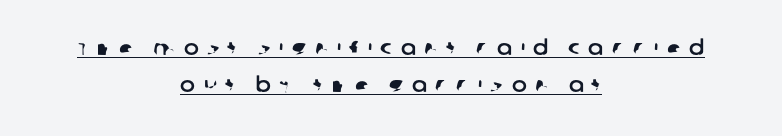
Tracking value appears strongly positive — letters spread wide. Alignment: centered. Somebody hit Ctrl+U on this one — the words are underlined.
